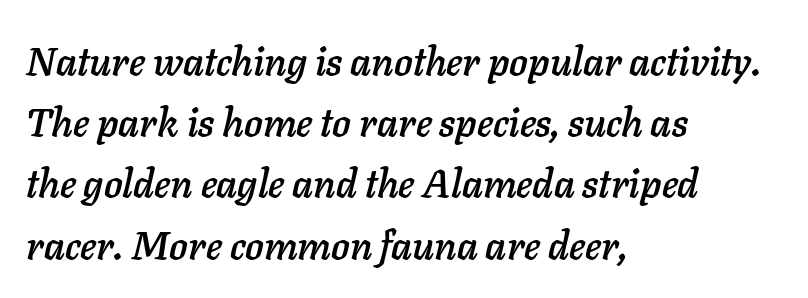
Would a proofreader flag this as italicized? Yes. Underlining? Definitely not there. The letters advance in unequal steps, a hallmark of proportional type. Visually the block forms a straight wall on the left and a jagged coastline on the right. The tracking reads as untouched default to a designer's eye.
